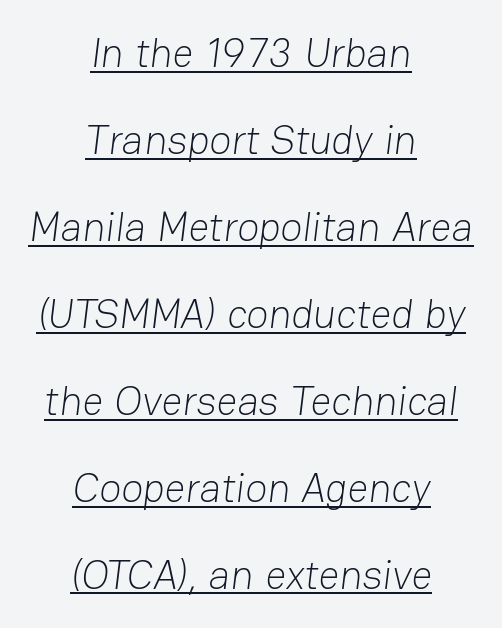
Has an underline been added? It has. The font is comparable to plain body text, perhaps lighter. The rendering positions every line midway between the sides. The rendering shows plain stroke endings on the letterforms — a sans-serif design. How are the letters spaced? Ordinarily, with no added tracking. Airy leading.
